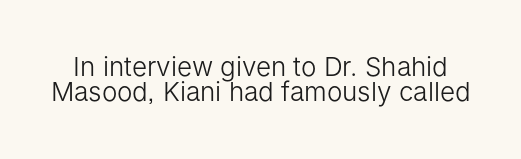
Q: Is the text bold? A: No.
Q: Is the text italic (slanted)? A: No, it is upright.
Q: Is the text underlined? A: No.
Q: Is the spacing between letters normal or unusually wide? A: Normal.
Q: Is the spacing between lines tight, normal or loose? A: Tight.
